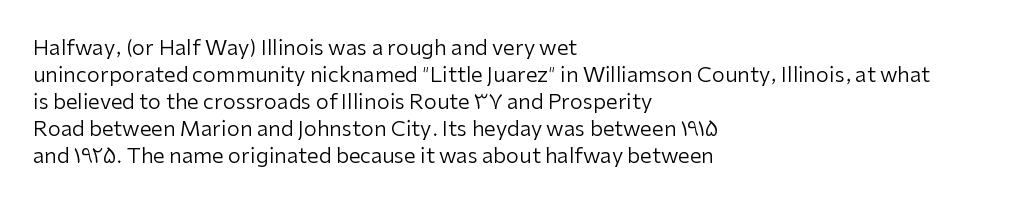
The passage shown is not underscored anywhere. Summary of vertical rhythm: regular, with standard interline spacing. The rag falls on the right side of this text block. Notice how the stems are strictly vertical — no italics here. Vertical stems look standard width or narrower in stroke.
